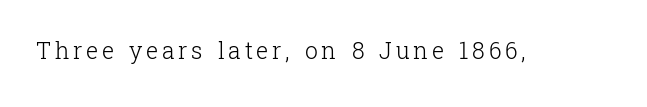
Honestly, there is no underline to notice here at all. This is roman type, the default non-slanted kind. Weight: not bold — regular or lighter.
